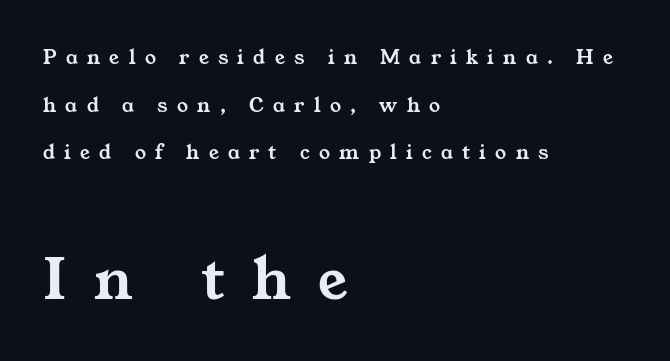
Q: Is the typeface a serif or a sans-serif typeface? A: Serif.
Q: Is the text underlined? A: No.
Q: How is the paragraph aligned? A: Left-aligned.
Q: Is the spacing between letters normal or unusually wide? A: Unusually wide.
Q: Is the spacing between lines tight, normal or loose? A: Loose.
Q: Which block of text is set in a larger size, the first (top) or the second (bottom)? A: The second (bottom) one.
Q: Width (condensed, normal, or wide)? A: Wide.
Q: Stroke contrast? A: Medium.
Q: x-height? A: Medium.
Q: Monospaced? A: No.
